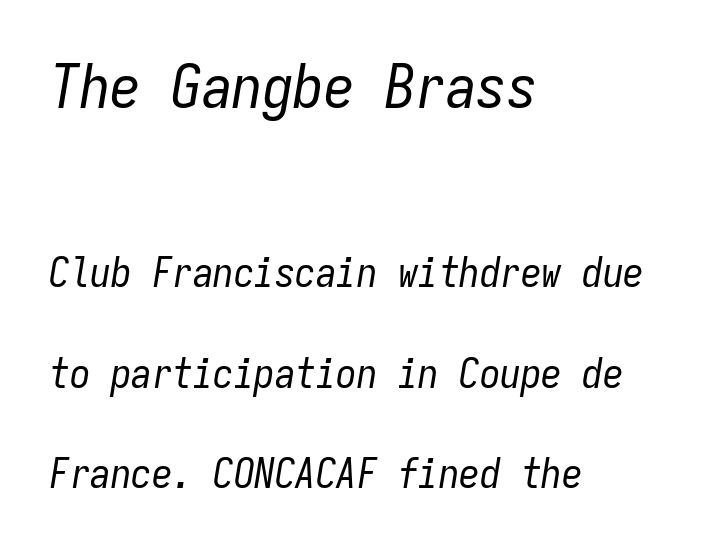
{"italic": "yes", "lean": "right", "slant_degrees": 9, "bold": "no", "weight": "regular", "width": "condensed", "stroke_contrast": "low", "x_height": "medium", "monospaced": "yes", "underline": "no", "align": "left", "line_spacing": "loose", "line_spacing_ratio": 2.45, "letter_spacing": "normal", "letter_spacing_em": 0.0, "larger_block": "first", "size_ratio": 1.49, "glyph_px": 61}
